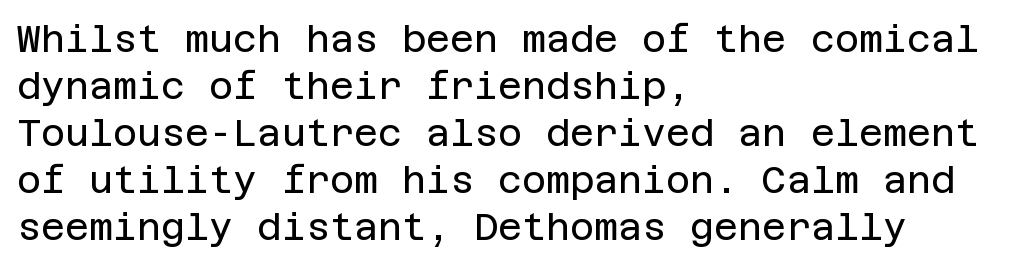
The image shows 37 px regular-weight sans-serif type, upright; set left-aligned, normal line spacing (1.27x), normal letter spacing, not underlined; low stroke contrast and a large x-height.
